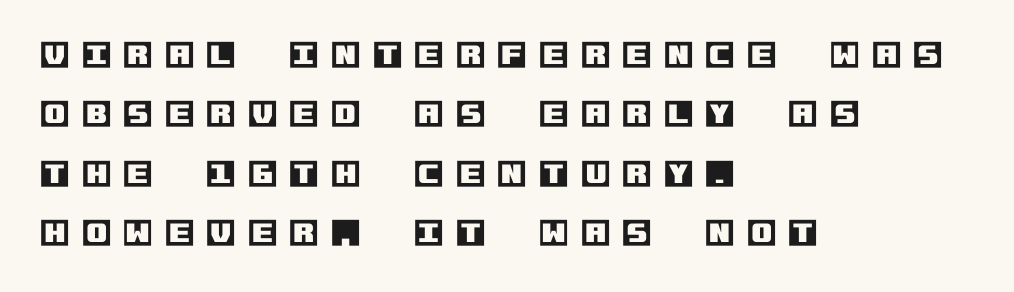
The image shows 30 px text type, upright; set left-aligned, loose line spacing (1.98x), unusually wide letter spacing (+0.41 em), not underlined; a large x-height.
